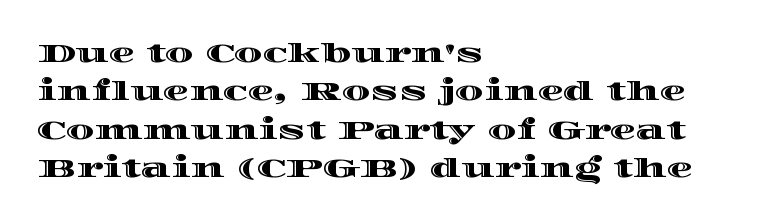
Q: Is the text italic (slanted)? A: No, it is upright.
Q: Is the text underlined? A: No.
Q: How is the paragraph aligned? A: Left-aligned.
Q: Is the spacing between letters normal or unusually wide? A: Normal.
Q: Is the spacing between lines tight, normal or loose? A: Normal.
